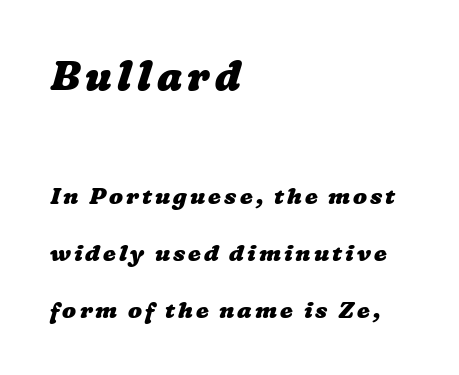
{"bold": "yes", "weight": "heavy", "width": "wide", "stroke_contrast": "low", "x_height": "medium", "monospaced": "no", "underline": "no", "align": "left", "line_spacing": "loose", "line_spacing_ratio": 2.48, "larger_block": "first", "size_ratio": 1.74, "glyph_px": 40}
